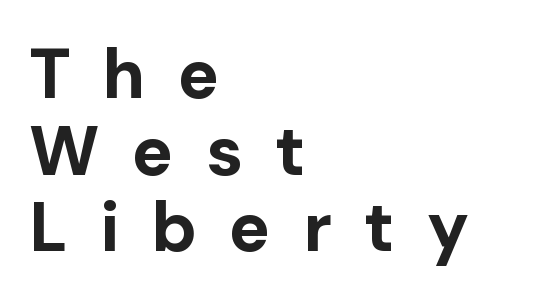
Quick note: interline space is minimal. Observe the wide spacing: letters keep a clear distance from each other. Caption: multi-line text, flush left, ragged right. The passage shown is typed in a proportional face where columns would drift. The type sits square on the baseline with zero lean.
